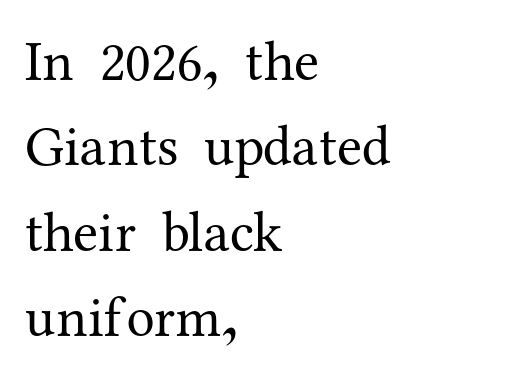
Q: Is the text bold? A: No.
Q: Is the text italic (slanted)? A: No, it is upright.
Q: Is the typeface a serif or a sans-serif typeface? A: Serif.
Q: Is the text underlined? A: No.
Q: How is the paragraph aligned? A: Left-aligned.
Q: Is the spacing between letters normal or unusually wide? A: Normal.
Q: Is the spacing between lines tight, normal or loose? A: Normal.
Q: Width (condensed, normal, or wide)? A: Normal.
Q: Stroke contrast? A: Medium.
Q: x-height? A: Medium.
Q: Monospaced? A: No.
